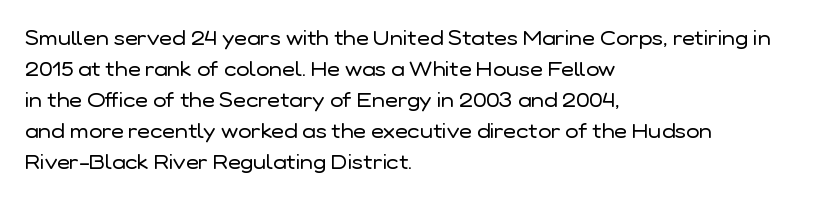
Q: Is the text bold? A: No.
Q: Is the text italic (slanted)? A: No, it is upright.
Q: Is the text underlined? A: No.
Q: How is the paragraph aligned? A: Left-aligned.
Q: Is the spacing between letters normal or unusually wide? A: Normal.
Q: Is the spacing between lines tight, normal or loose? A: Normal.
